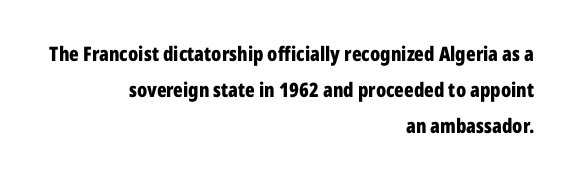
Q: Is the text bold? A: Yes.
Q: Is the text italic (slanted)? A: No, it is upright.
Q: Is the text underlined? A: No.
Q: How is the paragraph aligned? A: Right-aligned.
Q: Is the spacing between letters normal or unusually wide? A: Normal.
